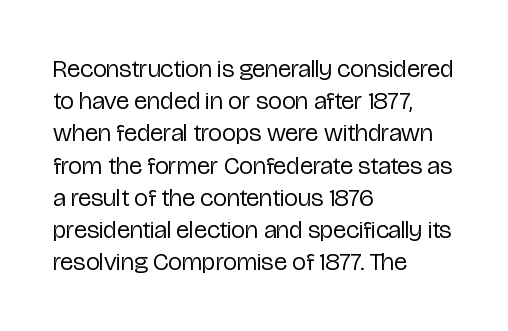
{"italic": "no", "bold": "no", "underline": "no", "align": "left", "line_spacing": "normal", "line_spacing_ratio": 1.29, "letter_spacing": "normal", "letter_spacing_em": 0.0, "glyph_px": 25}
